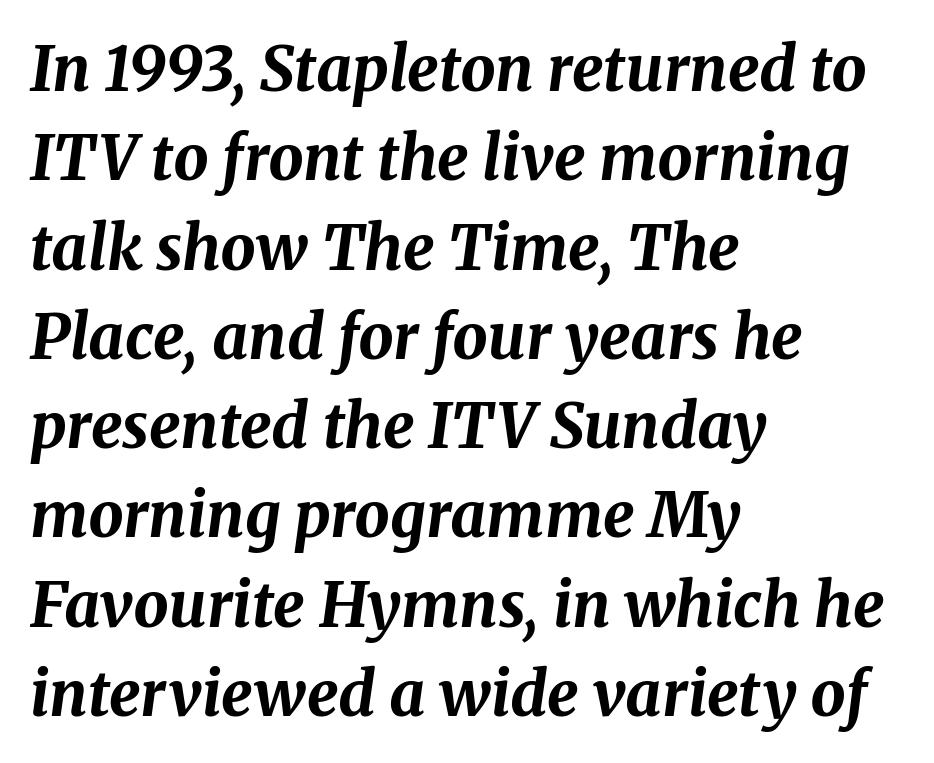
Each line starts at the same left margin while the right side varies. Every letter is thick-stroked: bold, no question. Emphasis-style slanted type is in use. Only glyphs here, with clear space below each row. Each letter keeps its own natural width here, so spacing adapts to shape. Characters follow at the spacing the type designer built in.
